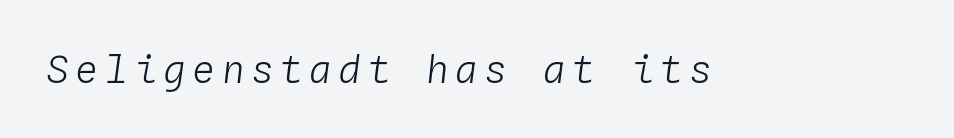
The image shows 38 px light type, italic (leaning right), monospaced; set not underlined; low stroke contrast and a medium x-height.
